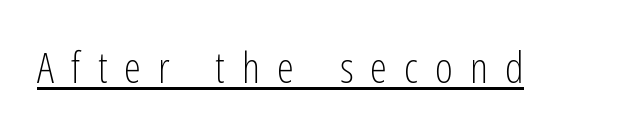
Q: Is the text bold? A: No.
Q: Is the text italic (slanted)? A: No, it is upright.
Q: Is the typeface a serif or a sans-serif typeface? A: Sans-serif.
Q: Is the text underlined? A: Yes.
Q: Is the spacing between letters normal or unusually wide? A: Unusually wide.
Q: Width (condensed, normal, or wide)? A: Condensed.
Q: Stroke contrast? A: Low.
Q: x-height? A: Medium.
Q: Monospaced? A: No.
